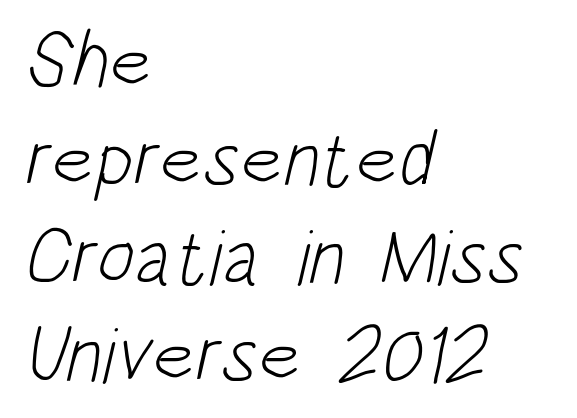
The image shows 79 px light, condensed sans-serif type; set left-aligned, line spacing 1.24x, normal letter spacing, not underlined; low stroke contrast and a large x-height.
